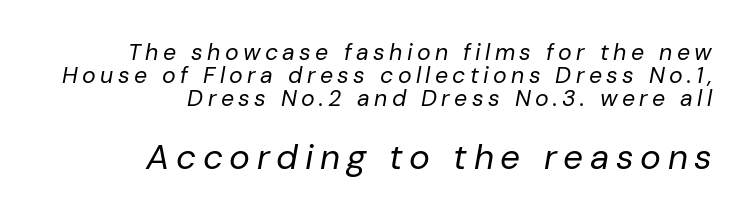
{"italic": "yes", "lean": "right", "slant_degrees": 10, "bold": "no", "weight": "regular", "width": "normal", "stroke_contrast": "low", "x_height": "medium", "monospaced": "no", "underline": "no", "align": "right", "line_spacing": "tight", "line_spacing_ratio": 1.0, "larger_block": "second", "size_ratio": 1.52, "glyph_px": 35}
